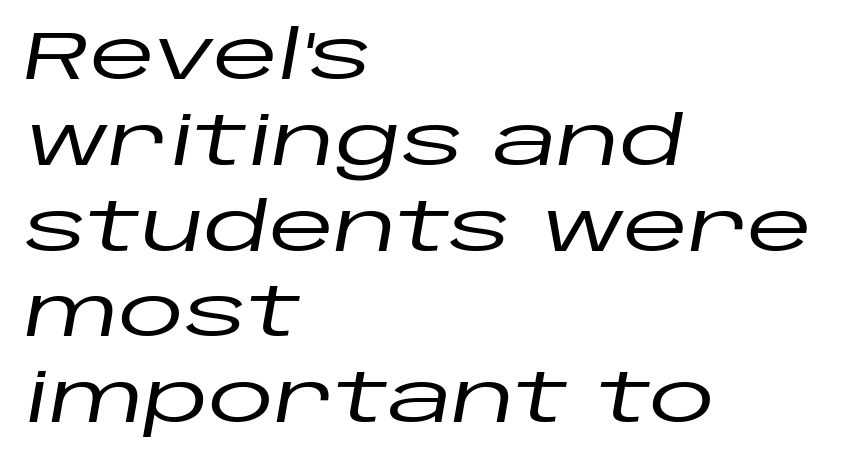
Italic? Definitely — the glyphs are oblique. Descenders hang freely into open space. Line spacing here is normal. Letter spacing: default.
